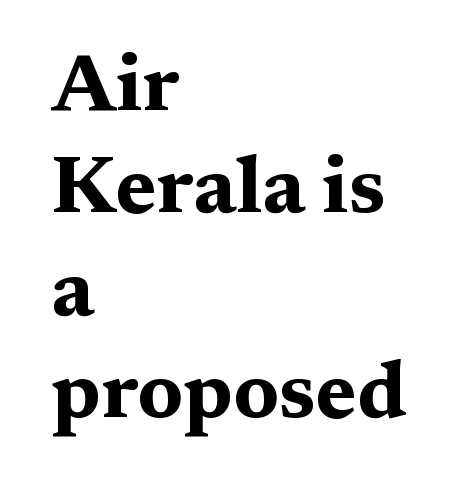
This sample keeps an unexceptional amount of space between lines. These words are printed bold, with thick strokes throughout. The passage shown has conventional tracking throughout. Is this a fixed-width face? No — the glyphs have proportional, varying widths. Old-style or modern, the face here clearly has serifs.
